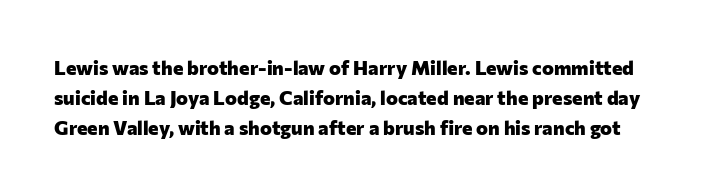
Q: Is the text bold? A: Yes.
Q: Is the text italic (slanted)? A: No, it is upright.
Q: Is the text underlined? A: No.
Q: Is the spacing between letters normal or unusually wide? A: Normal.
Q: Is the spacing between lines tight, normal or loose? A: Normal.
